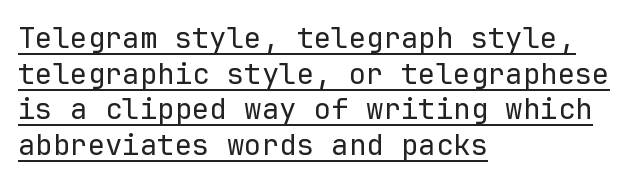
{"serif": "no", "italic": "no", "bold": "no", "weight": "regular", "width": "normal", "stroke_contrast": "low", "x_height": "medium", "monospaced": "yes", "underline": "yes", "align": "left", "line_spacing_ratio": 1.23, "letter_spacing": "normal", "letter_spacing_em": 0.0, "glyph_px": 29}
